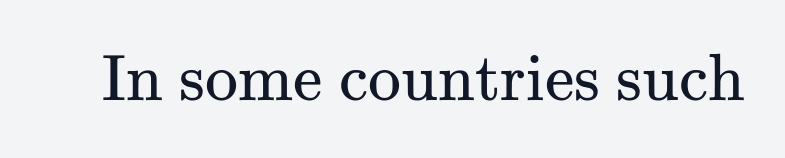
{"serif": "yes", "italic": "no", "bold": "no", "weight": "regular", "width": "normal", "stroke_contrast": "medium", "x_height": "small", "monospaced": "no", "underline": "no", "letter_spacing": "normal", "letter_spacing_em": 0.0, "glyph_px": 66}
